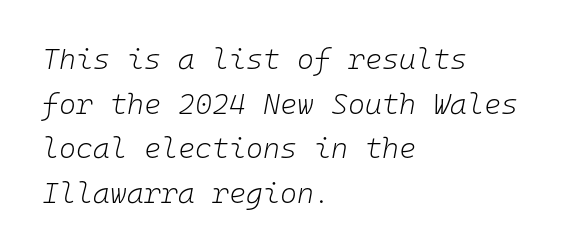
The image shows 29 px light type, italic (leaning right), monospaced; set left-aligned, normal line spacing (1.54x), normal letter spacing, not underlined; low stroke contrast and a medium x-height.
